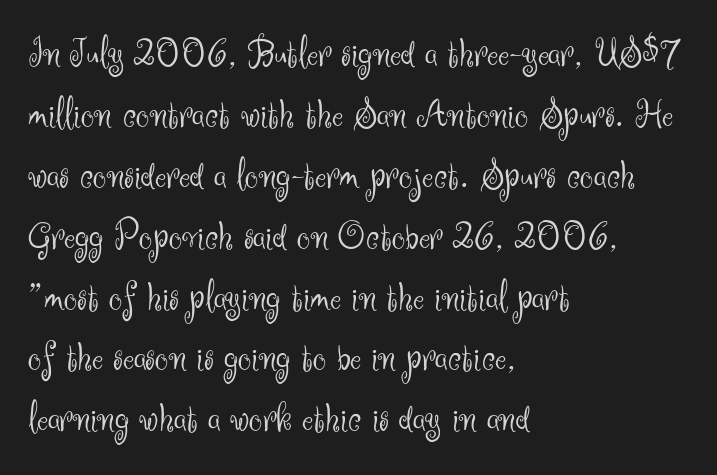
This is the regular roman posture of the typeface. You could not count columns in this text — the font is proportionally spaced. Line beginnings align vertically; line endings do not. The characters are drawn with everyday or finer stroke widths.
